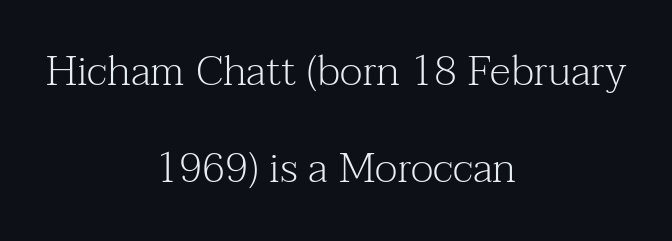
{"serif": "yes", "italic": "no", "bold": "no", "weight": "light", "width": "normal", "stroke_contrast": "medium", "x_height": "medium", "monospaced": "no", "underline": "no", "align": "center", "line_spacing": "loose", "line_spacing_ratio": 2.32, "letter_spacing": "normal", "letter_spacing_em": 0.0, "glyph_px": 42}
